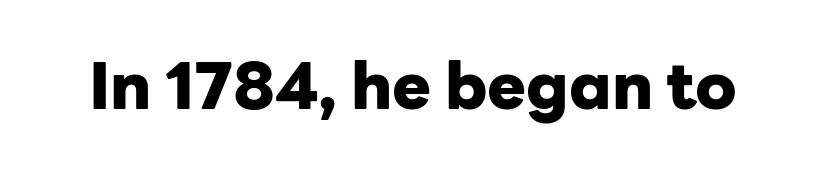
The image shows 65 px heavy sans-serif type, upright; set normal letter spacing, not underlined; low stroke contrast and a medium x-height.
